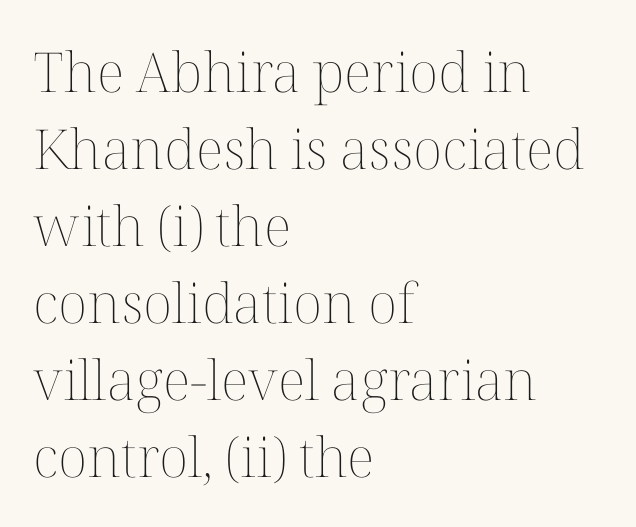
Q: Is the text bold? A: No.
Q: Is the text italic (slanted)? A: No, it is upright.
Q: Is the text underlined? A: No.
Q: How is the paragraph aligned? A: Left-aligned.
Q: Is the spacing between letters normal or unusually wide? A: Normal.
Q: Is the spacing between lines tight, normal or loose? A: Normal.
Q: Width (condensed, normal, or wide)? A: Normal.
Q: Stroke contrast? A: Medium.
Q: x-height? A: Medium.
Q: Monospaced? A: No.
